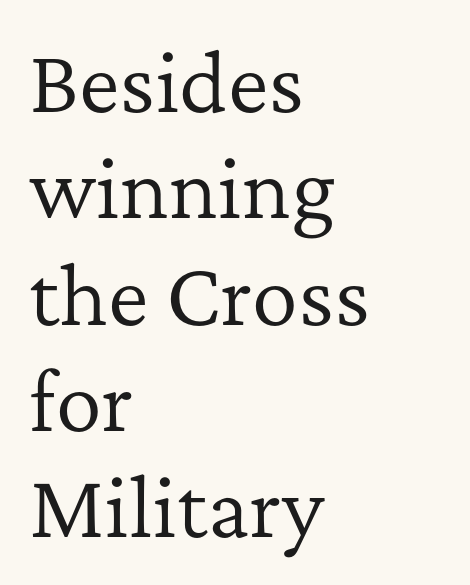
Q: Is the text bold? A: No.
Q: Is the text italic (slanted)? A: No, it is upright.
Q: Is the typeface a serif or a sans-serif typeface? A: Serif.
Q: Is the text underlined? A: No.
Q: How is the paragraph aligned? A: Left-aligned.
Q: Is the spacing between letters normal or unusually wide? A: Normal.
Q: Is the spacing between lines tight, normal or loose? A: Normal.
Q: Width (condensed, normal, or wide)? A: Normal.
Q: Stroke contrast? A: Low.
Q: x-height? A: Medium.
Q: Monospaced? A: No.
